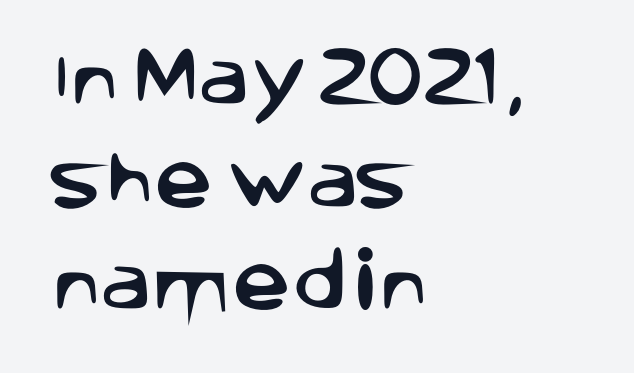
The image shows 65 px sans-serif type, upright; set left-aligned, normal line spacing (1.58x), normal letter spacing, not underlined; low stroke contrast and a large x-height.
